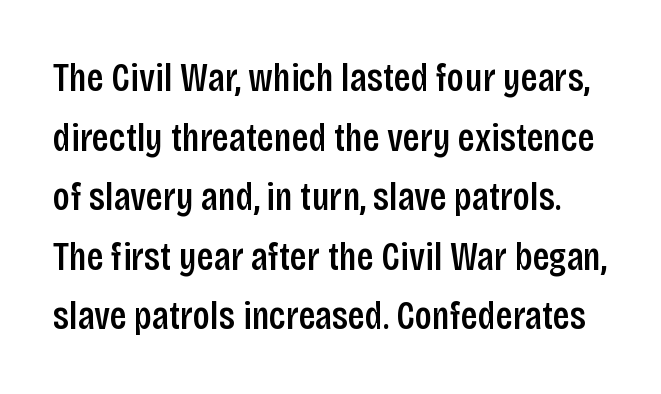
Q: Is the text bold? A: Semi-bold.
Q: Is the text italic (slanted)? A: No, it is upright.
Q: Is the typeface a serif or a sans-serif typeface? A: Sans-serif.
Q: Is the text underlined? A: No.
Q: Is the spacing between letters normal or unusually wide? A: Normal.
Q: Is the spacing between lines tight, normal or loose? A: Normal.
Q: Width (condensed, normal, or wide)? A: Condensed.
Q: Stroke contrast? A: Low.
Q: x-height? A: Large.
Q: Monospaced? A: No.
